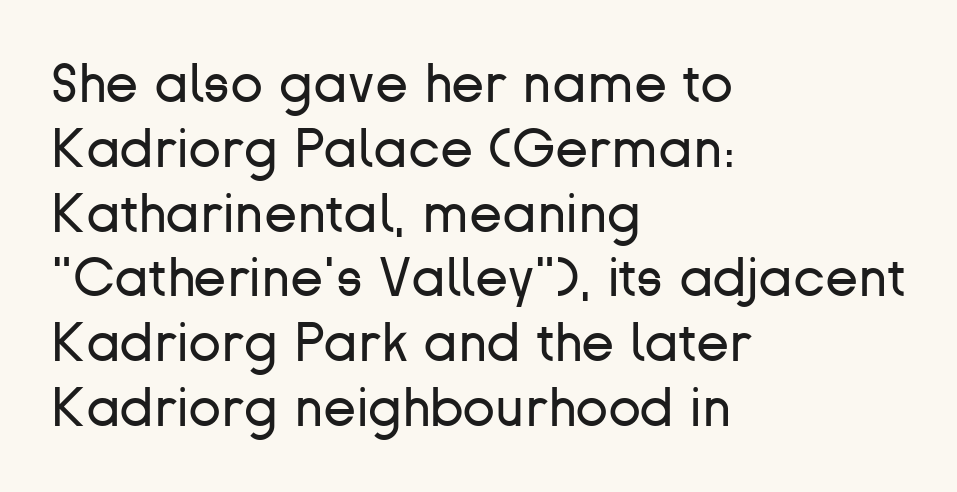
The image shows 54 px regular-weight sans-serif type, upright; set left-aligned, line spacing 1.2x, normal letter spacing, not underlined; low stroke contrast and a medium x-height.
